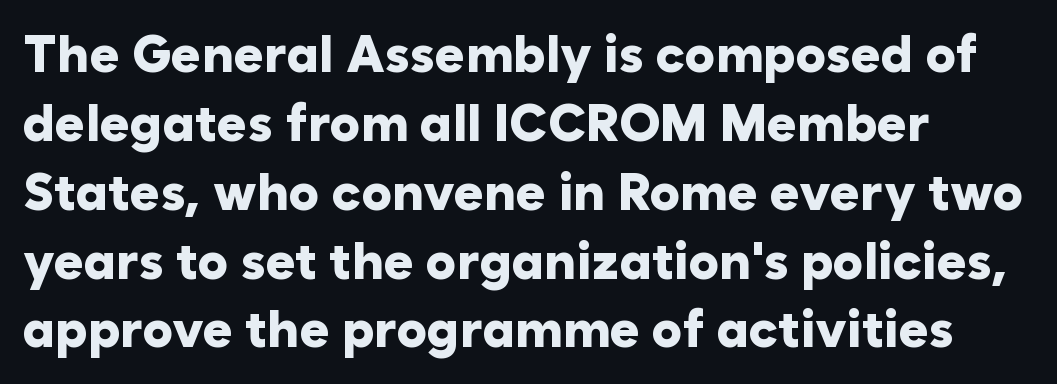
The image shows 51 px heavy sans-serif type, upright; set left-aligned, normal line spacing (1.35x), normal letter spacing, not underlined; low stroke contrast and a medium x-height.
